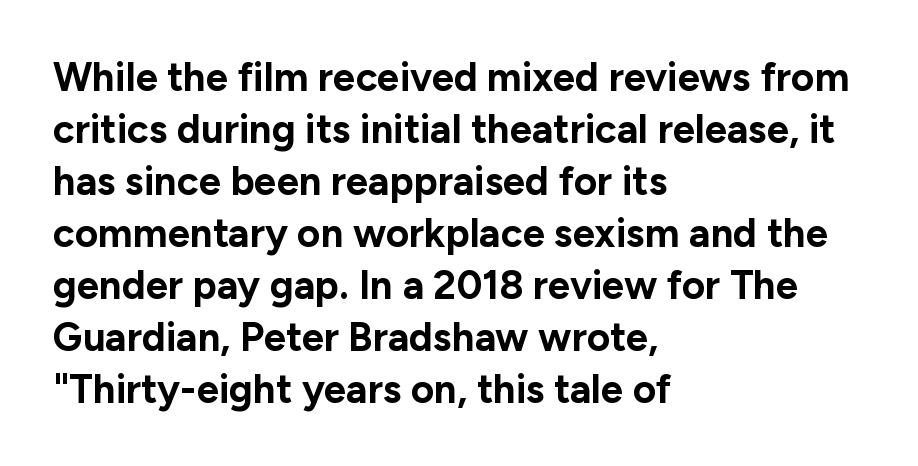
The specimen omits any rule beneath the text block's lines. Set as a true bold cut, around the 700 mark. Observe the absence of serifs on each vertical stroke in this sample. Character widths vary here, with narrow letters taking less room than wide ones. Every stem runs plumb, perpendicular to the baseline. Is there much room between lines? A standard amount, neither cramped nor airy.
